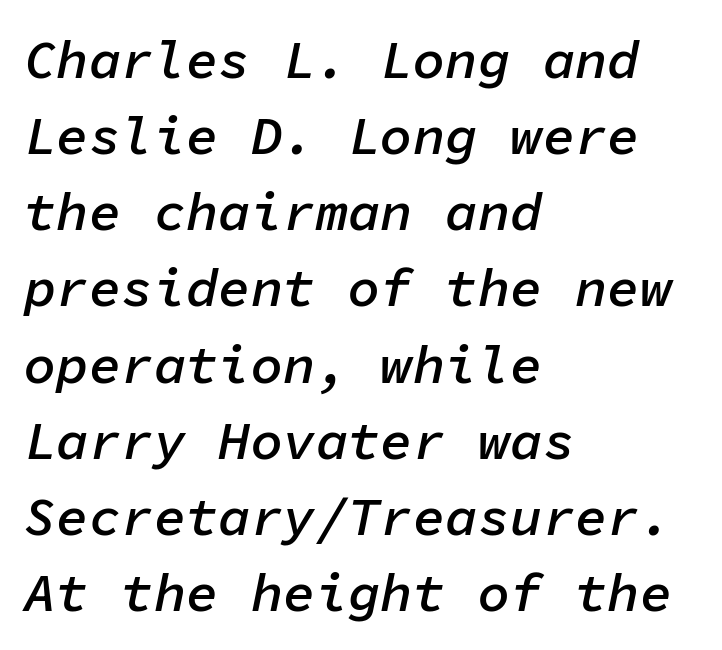
{"italic": "yes", "lean": "right", "slant_degrees": 11, "bold": "semi", "weight": "semibold", "width": "normal", "stroke_contrast": "low", "x_height": "medium", "monospaced": "yes", "underline": "no", "align": "left", "line_spacing": "normal", "line_spacing_ratio": 1.41, "letter_spacing": "normal", "letter_spacing_em": 0.0, "glyph_px": 54}
